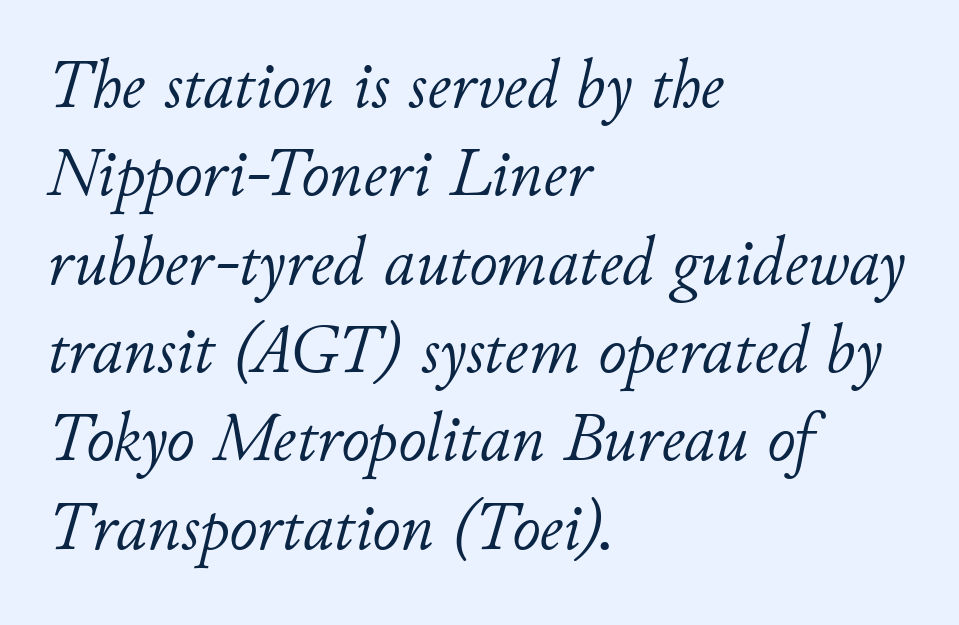
In terms of leading, this rendering sits right in the middle. Descender tails drop into unmarked territory. Here the glyphs are tracked normally, forming tight word shapes. The letterforms sit at book weight or below.
